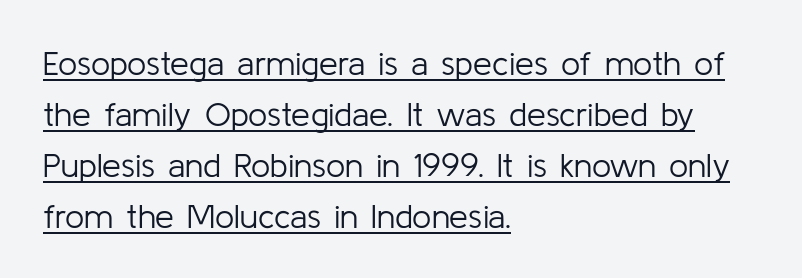
{"serif": "no", "italic": "no", "bold": "no", "weight": "light", "width": "normal", "stroke_contrast": "low", "x_height": "medium", "monospaced": "no", "underline": "yes", "align": "left", "line_spacing": "normal", "line_spacing_ratio": 1.5, "letter_spacing": "normal", "letter_spacing_em": 0.0, "glyph_px": 34}
